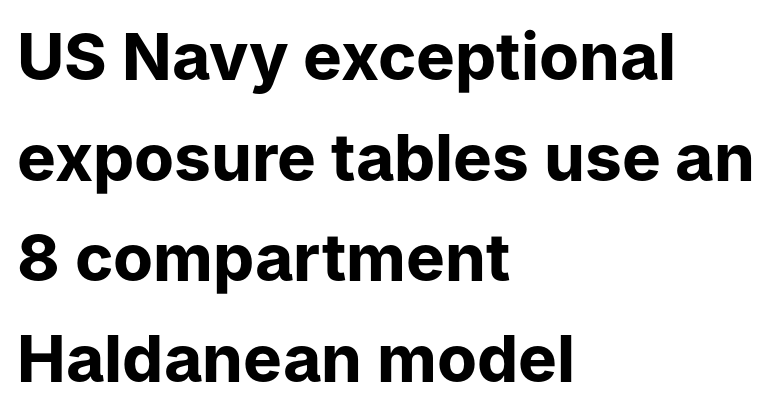
The image shows 65 px bold sans-serif type, upright; set left-aligned, normal line spacing (1.55x), normal letter spacing, not underlined; low stroke contrast and a medium x-height.
